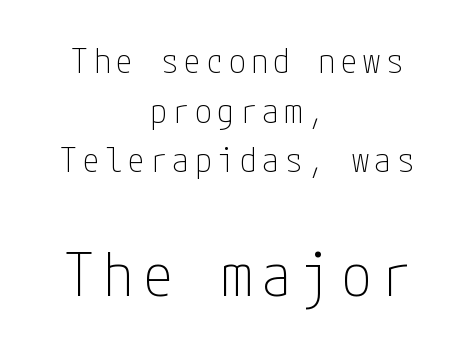
Q: Is the text bold? A: No.
Q: Is the text italic (slanted)? A: No, it is upright.
Q: Is the typeface a serif or a sans-serif typeface? A: Sans-serif.
Q: Is the text underlined? A: No.
Q: How is the paragraph aligned? A: Centered.
Q: Is the spacing between lines tight, normal or loose? A: Normal.
Q: Which block of text is set in a larger size, the first (top) or the second (bottom)? A: The second (bottom) one.
Q: Width (condensed, normal, or wide)? A: Condensed.
Q: Stroke contrast? A: Low.
Q: x-height? A: Medium.
